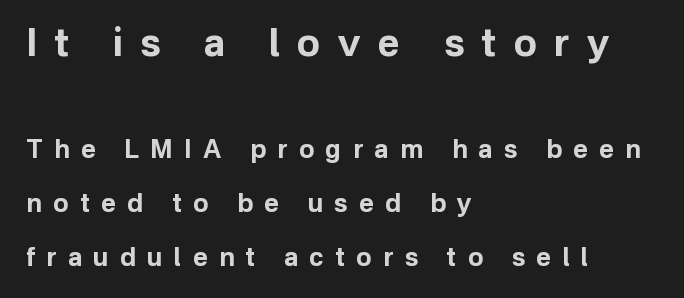
The image shows 38 px bold sans-serif type, upright; set left-aligned, loose line spacing (2.15x), unusually wide letter spacing (+0.46 em), not underlined; the first (top) block is 1.52x larger; low stroke contrast and a medium x-height.
